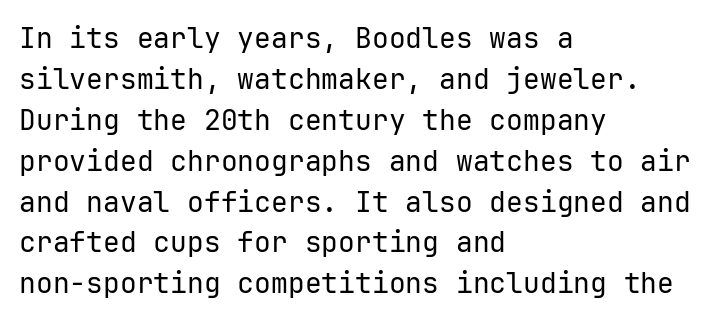
{"serif": "no", "italic": "no", "bold": "no", "weight": "regular", "width": "normal", "stroke_contrast": "low", "x_height": "medium", "underline": "no", "align": "left", "line_spacing": "normal", "line_spacing_ratio": 1.46, "letter_spacing": "normal", "letter_spacing_em": 0.0, "glyph_px": 28}
